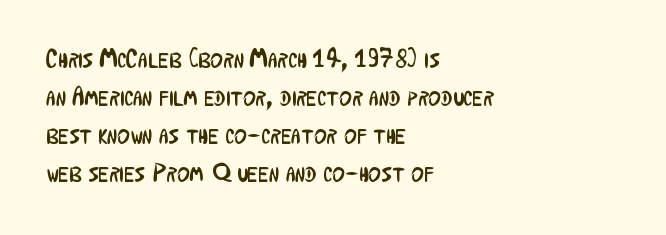
The image shows 27 px text type, upright; set left-aligned, normal line spacing (1.41x), normal letter spacing, not underlined.
